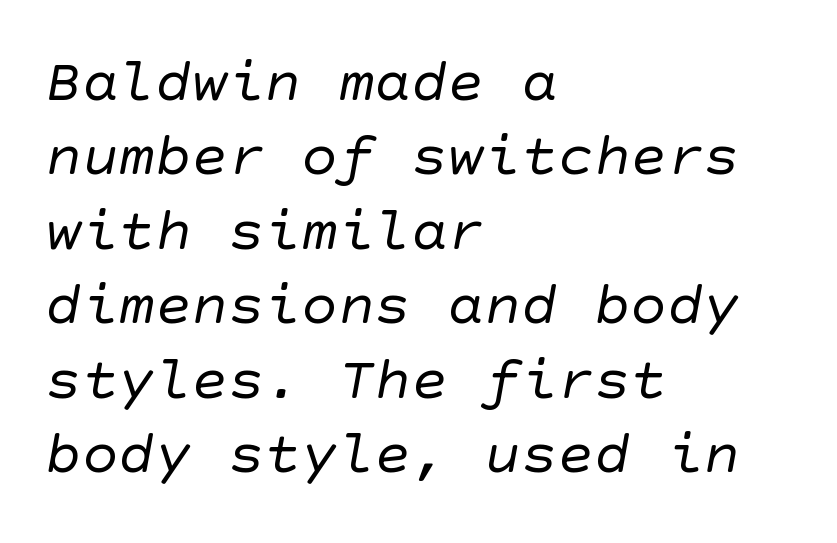
The characters display no serif detailing; their extremities are plain. Casual observation: everything's shoved over to the left. Tracking here is standard; glyphs follow each other at the usual distance. Weight: in the light-to-regular range. The gap between lines stays unmarked.
